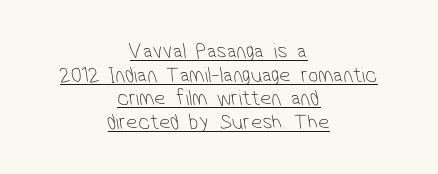
The image shows 22 px text type; set centered, tight line spacing (1.07x), normal letter spacing, underlined.
